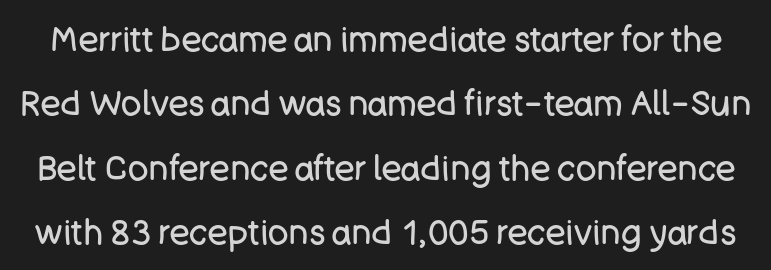
{"serif": "no", "italic": "no", "bold": "no", "weight": "regular", "width": "normal", "stroke_contrast": "low", "x_height": "large", "monospaced": "no", "underline": "no", "line_spacing_ratio": 1.89, "letter_spacing": "normal", "letter_spacing_em": 0.0, "glyph_px": 34}
